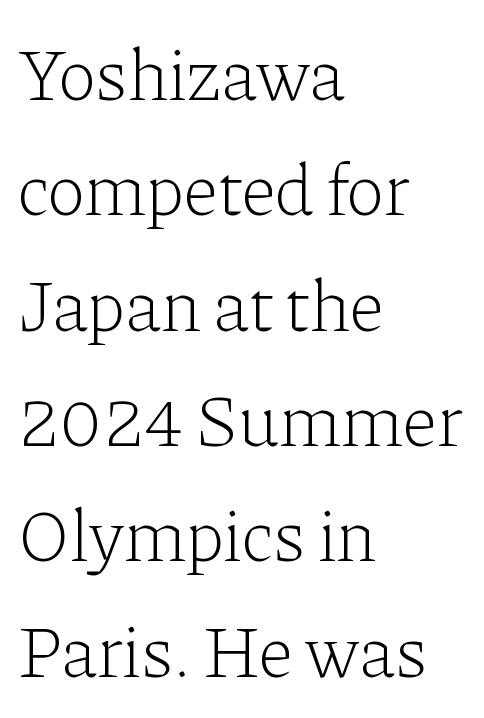
Q: Is the text bold? A: No.
Q: Is the text italic (slanted)? A: No, it is upright.
Q: Is the typeface a serif or a sans-serif typeface? A: Serif.
Q: Is the text underlined? A: No.
Q: How is the paragraph aligned? A: Left-aligned.
Q: Is the spacing between letters normal or unusually wide? A: Normal.
Q: Is the spacing between lines tight, normal or loose? A: Normal.
Q: Width (condensed, normal, or wide)? A: Normal.
Q: Stroke contrast? A: Low.
Q: x-height? A: Medium.
Q: Monospaced? A: No.
